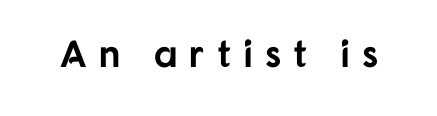
Stroke thickness is high; the sample reads as a true bold. Do the characters align in a grid? No, the font is proportional. It's the straight-up-and-down kind of type. The tracking jumps out immediately: characters are airy and widely separated. Beneath every word, the page is bare. I'd call this a sans setting — the letters go barefoot.
